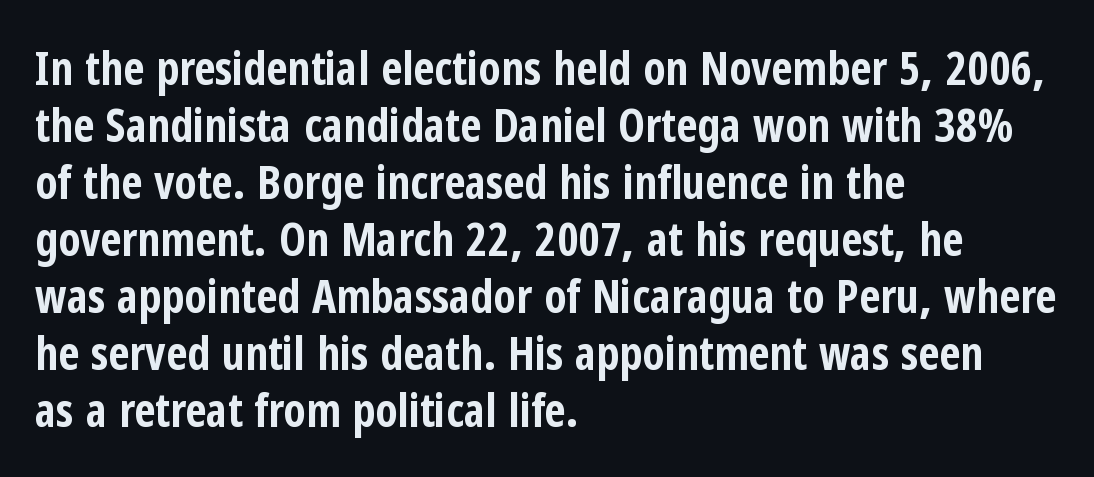
{"serif": "no", "italic": "no", "bold": "yes", "weight": "bold", "width": "condensed", "stroke_contrast": "low", "x_height": "medium", "monospaced": "no", "underline": "no", "align": "left", "line_spacing_ratio": 1.24, "letter_spacing": "normal", "letter_spacing_em": 0.0, "glyph_px": 46}
